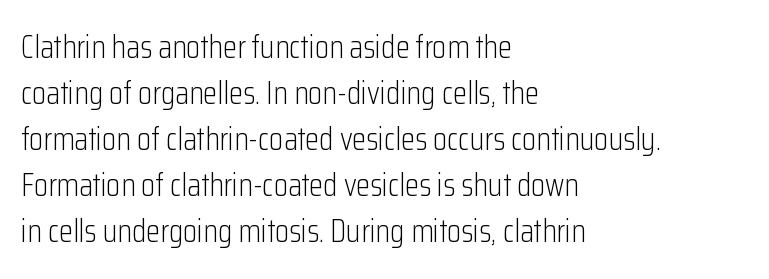
{"serif": "no", "italic": "no", "bold": "no", "weight": "light", "width": "condensed", "stroke_contrast": "low", "x_height": "medium", "monospaced": "no", "underline": "no", "align": "left", "line_spacing": "normal", "line_spacing_ratio": 1.44, "letter_spacing": "normal", "letter_spacing_em": 0.0, "glyph_px": 32}
